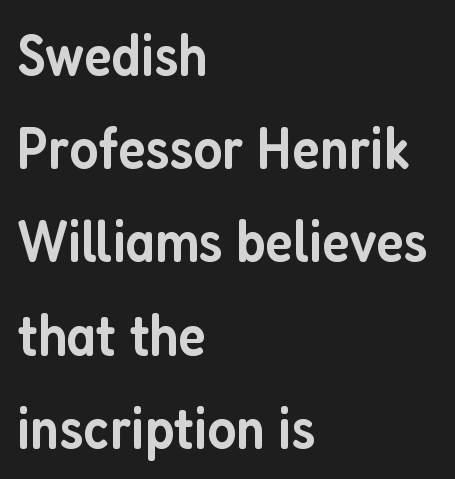
The image shows 59 px semibold, condensed sans-serif type, upright; set left-aligned, normal line spacing (1.58x), normal letter spacing, not underlined; low stroke contrast and a medium x-height.
